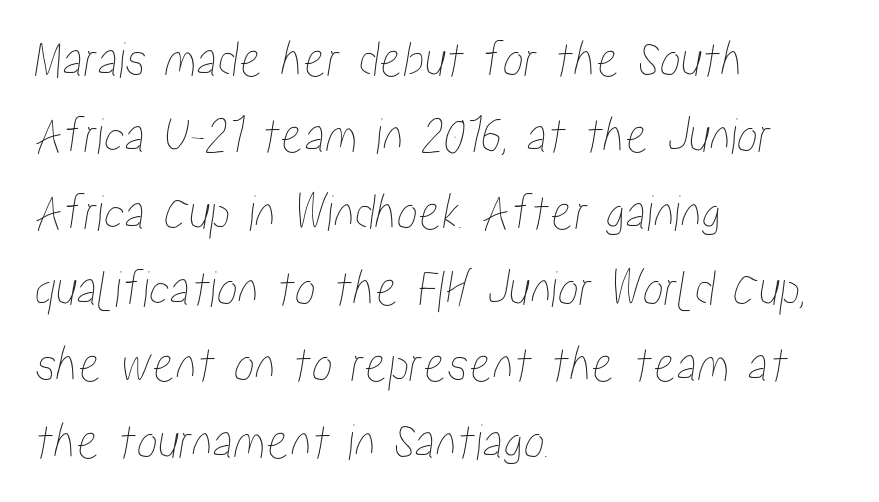
The image shows 53 px condensed type; set left-aligned, normal line spacing (1.44x), normal letter spacing, not underlined; low stroke contrast and a medium x-height.
